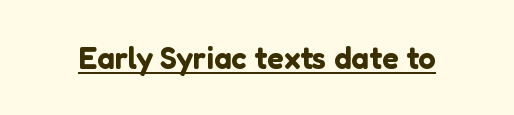
Notice how the stems are strictly vertical — no italics here. Check where the strokes stop: nothing finishes them off — pure sans. Looks like regular typesetting: each glyph gets only the width it needs. The horizontal fit of the characters is conventional and even. A baseline rule has been typeset under these characters.
